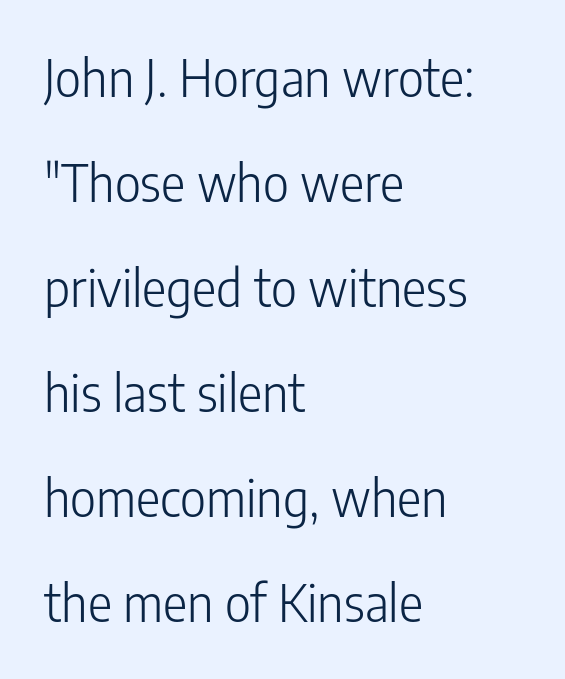
Q: Is the text bold? A: No.
Q: Is the text italic (slanted)? A: No, it is upright.
Q: Is the typeface a serif or a sans-serif typeface? A: Sans-serif.
Q: Is the text underlined? A: No.
Q: How is the paragraph aligned? A: Left-aligned.
Q: Is the spacing between letters normal or unusually wide? A: Normal.
Q: Is the spacing between lines tight, normal or loose? A: Loose.
Q: Width (condensed, normal, or wide)? A: Condensed.
Q: Stroke contrast? A: Low.
Q: x-height? A: Medium.
Q: Monospaced? A: No.
